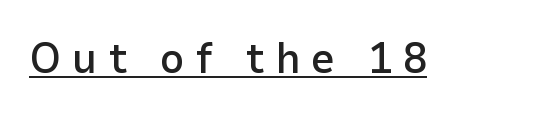
Q: Is the text bold? A: Semi-bold.
Q: Is the text italic (slanted)? A: No, it is upright.
Q: Is the typeface a serif or a sans-serif typeface? A: Sans-serif.
Q: Is the text underlined? A: Yes.
Q: Is the spacing between letters normal or unusually wide? A: Unusually wide.
Q: Width (condensed, normal, or wide)? A: Normal.
Q: Stroke contrast? A: Low.
Q: x-height? A: Medium.
Q: Monospaced? A: No.
